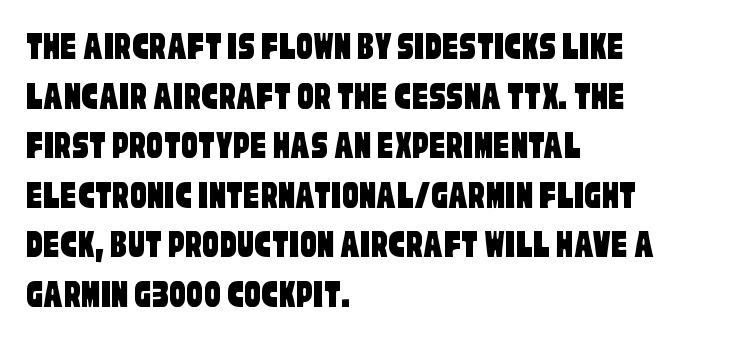
The glyphs are unaccompanied by any horizontal stroke below them. Letter spacing: default. Spacing verdict: proportional, widths tailored to each character. The rendering anchors every line to the left-hand side. Observe the absence of serifs on each vertical stroke in this sample.
